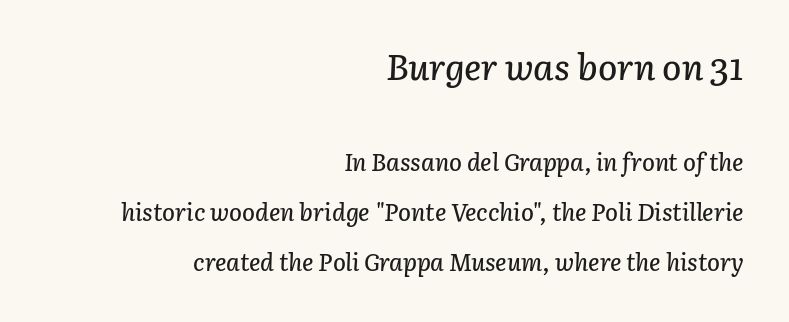
Anything drawn beneath the words? Only blank space. In terms of posture, this sample is oblique. Nothing unusual about the tracking: characters are spaced as the font intends. You could fit nearly another row in the gap between these rows. Character widths vary here, with narrow letters taking less room than wide ones. The rendering anchors every line to the right-hand side.
